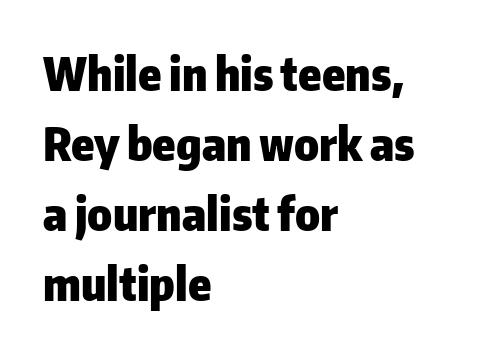
{"serif": "no", "italic": "no", "bold": "yes", "weight": "heavy", "width": "normal", "stroke_contrast": "low", "x_height": "medium", "monospaced": "no", "underline": "no", "align": "left", "line_spacing": "normal", "line_spacing_ratio": 1.52, "letter_spacing": "normal", "letter_spacing_em": 0.0, "glyph_px": 46}
